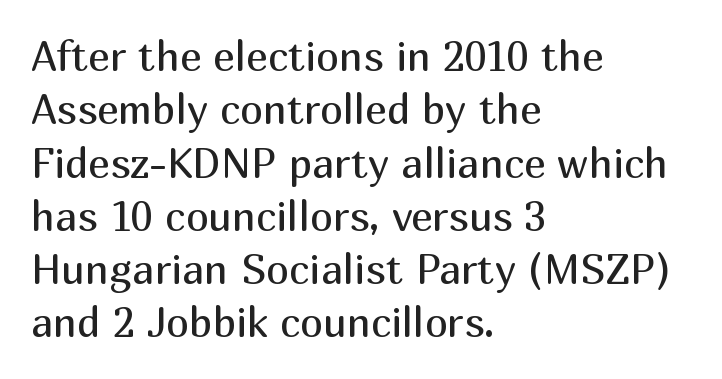
Q: Is the text bold? A: No.
Q: Is the text italic (slanted)? A: No, it is upright.
Q: Is the typeface a serif or a sans-serif typeface? A: Sans-serif.
Q: Is the text underlined? A: No.
Q: How is the paragraph aligned? A: Left-aligned.
Q: Is the spacing between letters normal or unusually wide? A: Normal.
Q: Is the spacing between lines tight, normal or loose? A: Normal.
Q: Width (condensed, normal, or wide)? A: Normal.
Q: Stroke contrast? A: Medium.
Q: x-height? A: Medium.
Q: Monospaced? A: No.
